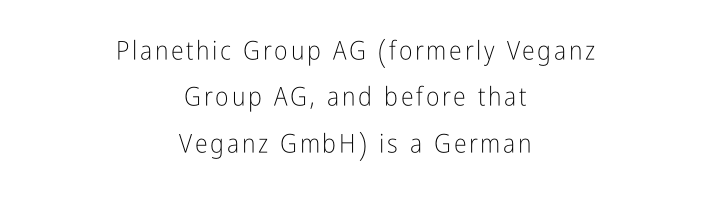
Counters stay open thanks to moderate or lighter strokes. Caption: multi-line text, centered on the measure. Ascenders rise straight up at ninety degrees. Just letters on the line, the space beneath them empty.
